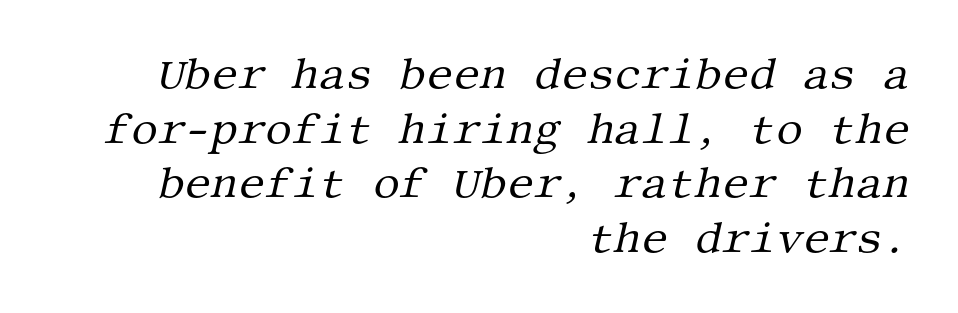
{"serif": "yes", "italic": "yes", "lean": "right", "slant_degrees": 13, "bold": "no", "weight": "regular", "width": "normal", "stroke_contrast": "medium", "x_height": "large", "underline": "no", "align": "right", "line_spacing": "normal", "line_spacing_ratio": 1.3, "letter_spacing": "normal", "letter_spacing_em": 0.0, "glyph_px": 42}
